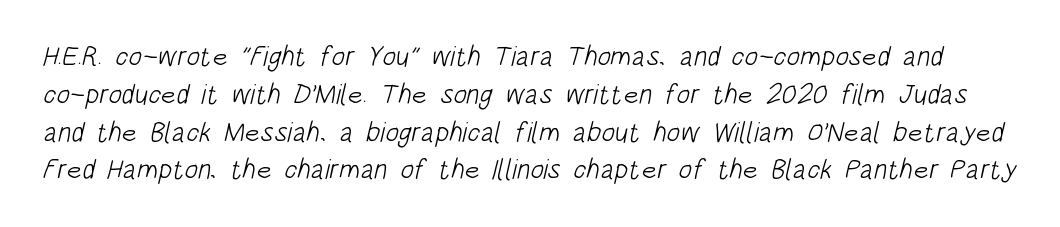
Default kerning and tracking; the words read as compact shapes. Each row of text sits above clean, open space. The letters advance in unequal steps, a hallmark of proportional type. No extra ink here — the face is not bold.
